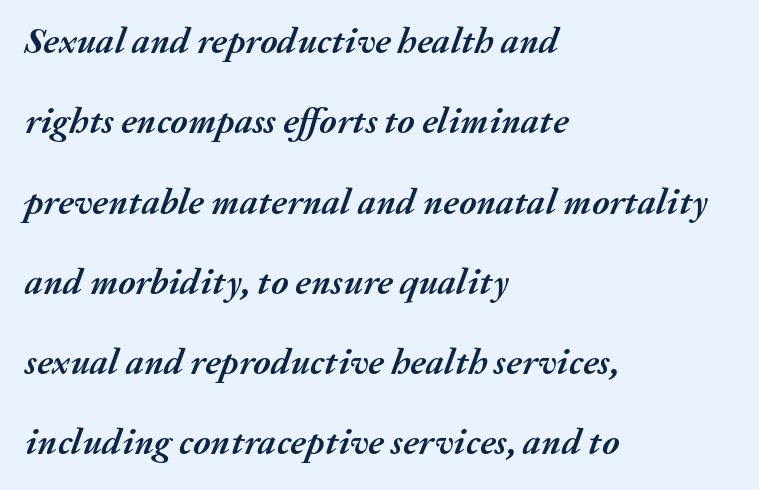
{"italic": "yes", "lean": "right", "slant_degrees": 20, "bold": "yes", "weight": "semibold", "width": "normal", "stroke_contrast": "medium", "x_height": "medium", "monospaced": "no", "underline": "no", "align": "left", "line_spacing": "loose", "line_spacing_ratio": 2.17, "letter_spacing": "normal", "letter_spacing_em": 0.0, "glyph_px": 37}
